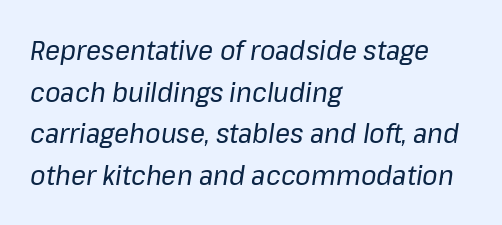
The image shows 28 px regular-weight type, italic (leaning right); set left-aligned, normal line spacing (1.49x), normal letter spacing, not underlined; low stroke contrast and a medium x-height.
